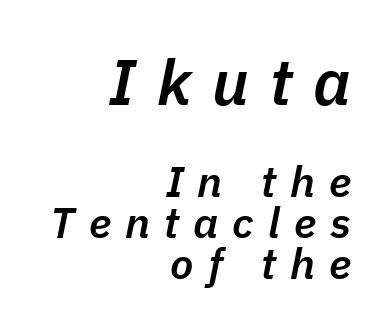
Q: Is the text bold? A: Semi-bold.
Q: Is the text italic (slanted)? A: Yes, it leans right by about 11 degrees.
Q: Is the text underlined? A: No.
Q: How is the paragraph aligned? A: Right-aligned.
Q: Is the spacing between letters normal or unusually wide? A: Unusually wide.
Q: Is the spacing between lines tight, normal or loose? A: Tight.
Q: Which block of text is set in a larger size, the first (top) or the second (bottom)? A: The first (top) one.
Q: Width (condensed, normal, or wide)? A: Normal.
Q: Stroke contrast? A: Low.
Q: x-height? A: Medium.
Q: Monospaced? A: No.
